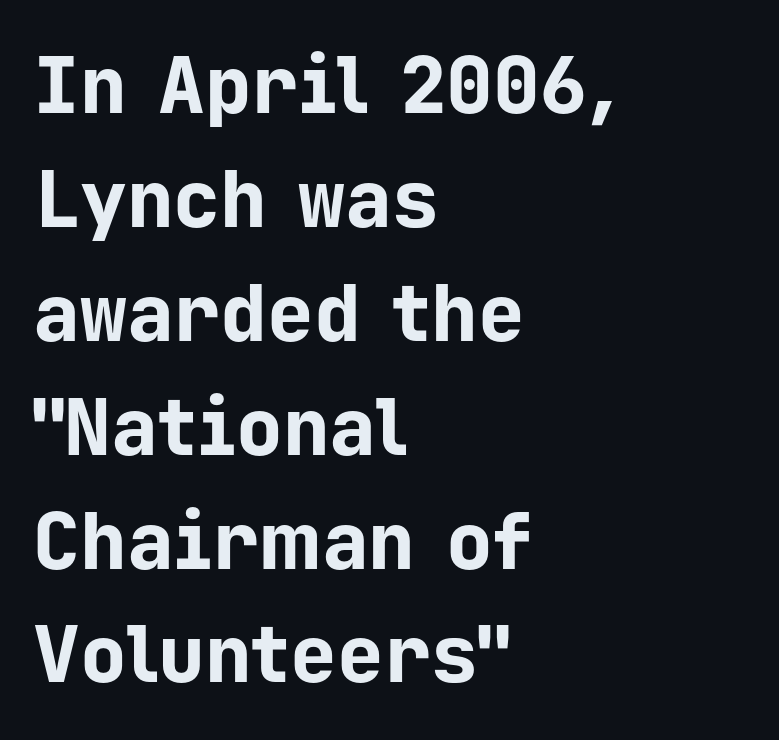
{"serif": "no", "italic": "no", "bold": "yes", "weight": "bold", "width": "normal", "stroke_contrast": "low", "x_height": "medium", "monospaced": "yes", "underline": "no", "align": "left", "line_spacing": "normal", "line_spacing_ratio": 1.46, "letter_spacing": "normal", "letter_spacing_em": 0.0, "glyph_px": 78}
